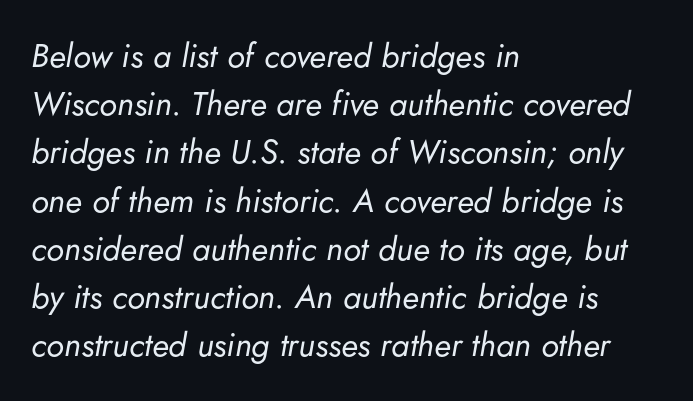
{"italic": "yes", "lean": "right", "slant_degrees": 5, "bold": "no", "weight": "regular", "width": "normal", "stroke_contrast": "low", "x_height": "small", "monospaced": "no", "underline": "no", "align": "left", "line_spacing": "normal", "line_spacing_ratio": 1.46, "letter_spacing": "normal", "letter_spacing_em": 0.0, "glyph_px": 33}
